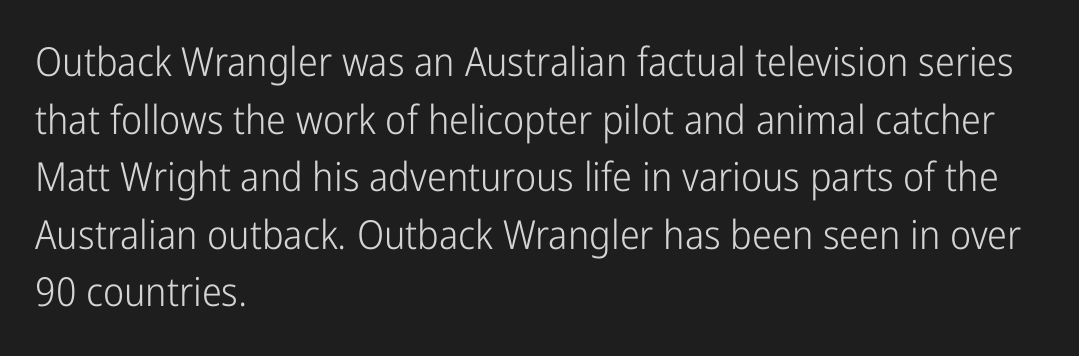
Short and long lines alike share a common starting point at left. One glance says typical: line gaps are just what's usual. Glance below the letters and you will spot only blank space. Posture: vertical. Varying glyph widths throughout — classic text-font behaviour.
